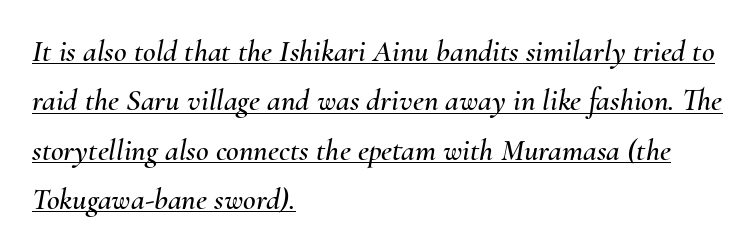
Q: Is the text italic (slanted)? A: Yes, it leans right by about 10 degrees.
Q: Is the text underlined? A: Yes.
Q: How is the paragraph aligned? A: Left-aligned.
Q: Is the spacing between letters normal or unusually wide? A: Normal.
Q: Is the spacing between lines tight, normal or loose? A: Normal.
Q: Width (condensed, normal, or wide)? A: Normal.
Q: Stroke contrast? A: Medium.
Q: x-height? A: Small.
Q: Monospaced? A: No.
